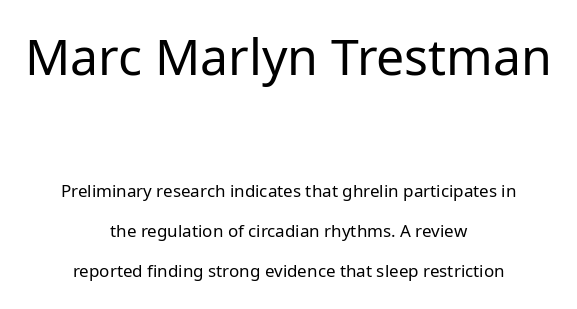
The image shows 50 px regular-weight sans-serif type, upright; set centered, loose line spacing (2.34x), normal letter spacing, not underlined; the first (top) block is 2.94x larger; low stroke contrast and a medium x-height.
